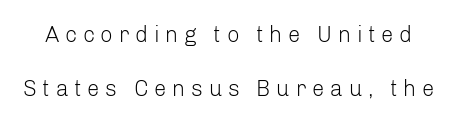
The image shows 22 px text type, upright; set loose line spacing (2.44x), unusually wide letter spacing (+0.26 em), not underlined.
